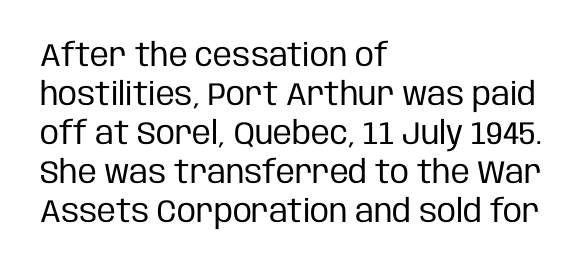
Q: Is the text bold? A: No.
Q: Is the text italic (slanted)? A: No, it is upright.
Q: Is the typeface a serif or a sans-serif typeface? A: Sans-serif.
Q: Is the text underlined? A: No.
Q: How is the paragraph aligned? A: Left-aligned.
Q: Is the spacing between letters normal or unusually wide? A: Normal.
Q: Width (condensed, normal, or wide)? A: Condensed.
Q: Stroke contrast? A: Low.
Q: x-height? A: Large.
Q: Monospaced? A: No.
